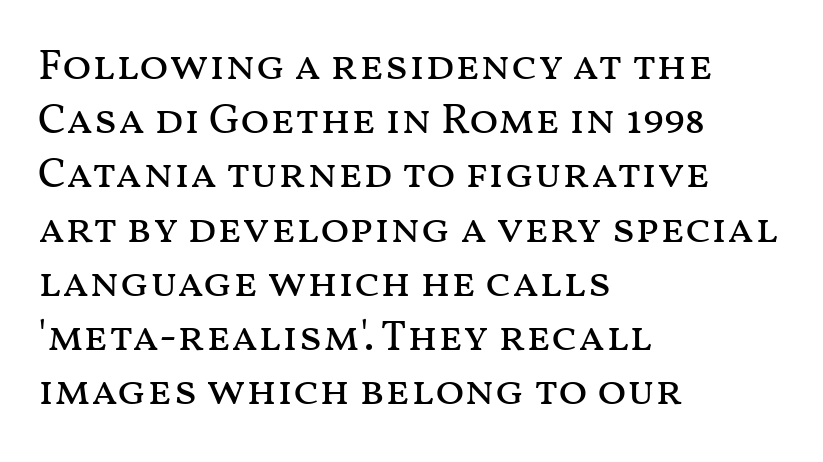
Is this a fixed-width face? No — the glyphs have proportional, varying widths. A typesetter would call this zero additional tracking. Nobody drew a line under any word here. Rendered with straight, roman letterforms. Is this a heavy cut? Hardly; it is regular or lighter.
